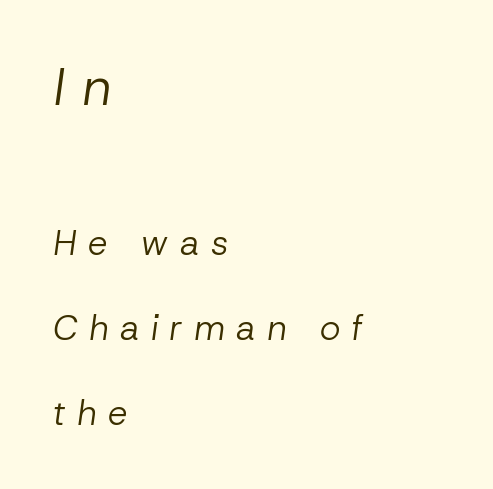
{"italic": "yes", "lean": "right", "slant_degrees": 8, "bold": "no", "weight": "regular", "width": "normal", "stroke_contrast": "low", "x_height": "medium", "monospaced": "no", "underline": "no", "align": "left", "line_spacing": "loose", "line_spacing_ratio": 2.42, "letter_spacing": "wide", "letter_spacing_em": 0.32, "larger_block": "first", "size_ratio": 1.49, "glyph_px": 52}
